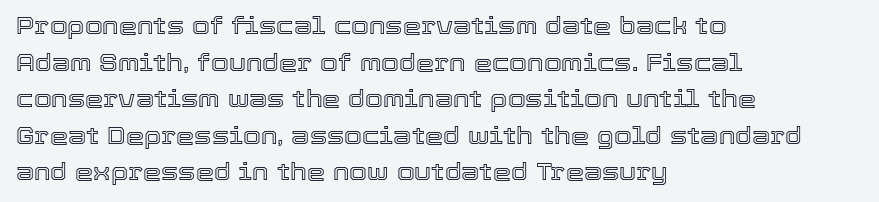
{"italic": "no", "underline": "no", "align": "left", "line_spacing": "normal", "line_spacing_ratio": 1.59, "letter_spacing": "normal", "letter_spacing_em": 0.0, "glyph_px": 23}
